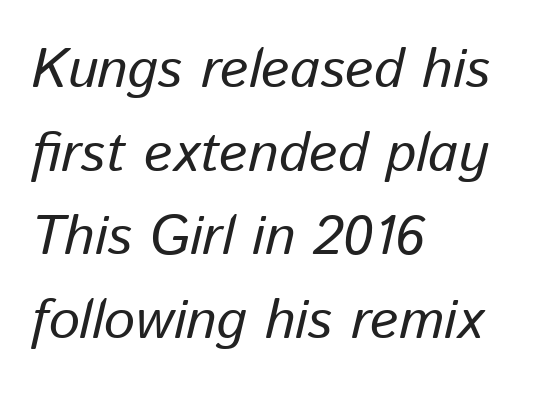
Q: Is the text bold? A: No.
Q: Is the text italic (slanted)? A: Yes, it leans right by about 13 degrees.
Q: Is the text underlined? A: No.
Q: How is the paragraph aligned? A: Left-aligned.
Q: Is the spacing between letters normal or unusually wide? A: Normal.
Q: Is the spacing between lines tight, normal or loose? A: Normal.
Q: Width (condensed, normal, or wide)? A: Normal.
Q: Stroke contrast? A: Low.
Q: x-height? A: Medium.
Q: Monospaced? A: No.
